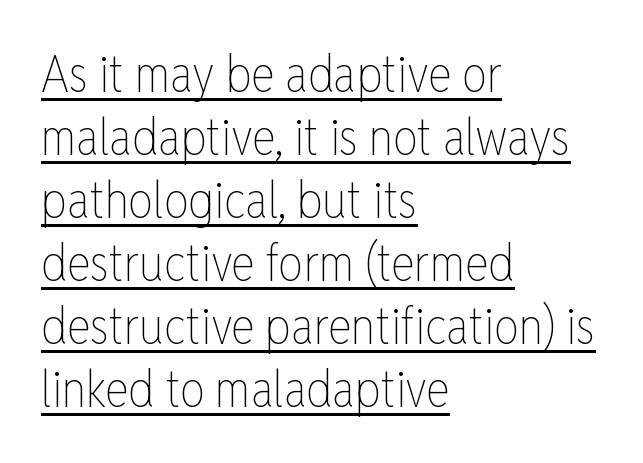
The image shows 50 px thin, condensed type, upright; set left-aligned, normal line spacing (1.26x), normal letter spacing, underlined; low stroke contrast and a medium x-height.
